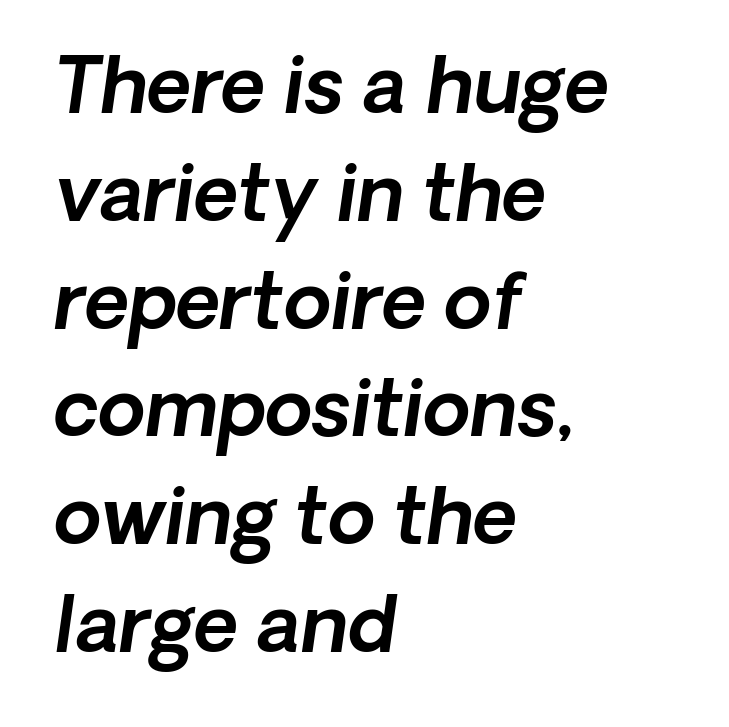
Q: Is the typeface a serif or a sans-serif typeface? A: Sans-serif.
Q: Is the text underlined? A: No.
Q: How is the paragraph aligned? A: Left-aligned.
Q: Is the spacing between letters normal or unusually wide? A: Normal.
Q: Is the spacing between lines tight, normal or loose? A: Normal.
Q: Width (condensed, normal, or wide)? A: Normal.
Q: x-height? A: Medium.
Q: Monospaced? A: No.
